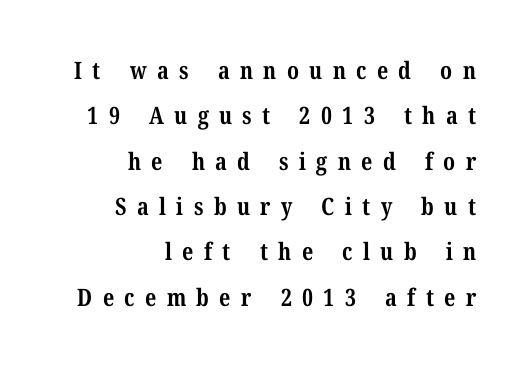
The image shows 24 px bold type, upright; set right-aligned, line spacing 1.89x, unusually wide letter spacing (+0.43 em), not underlined.
